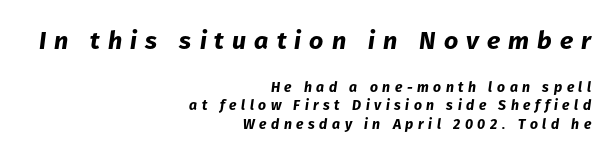
The image shows 25 px bold type, italic (leaning right); set right-aligned, normal line spacing (1.32x), unusually wide letter spacing (+0.32 em), not underlined; the first (top) block is 1.79x larger.
